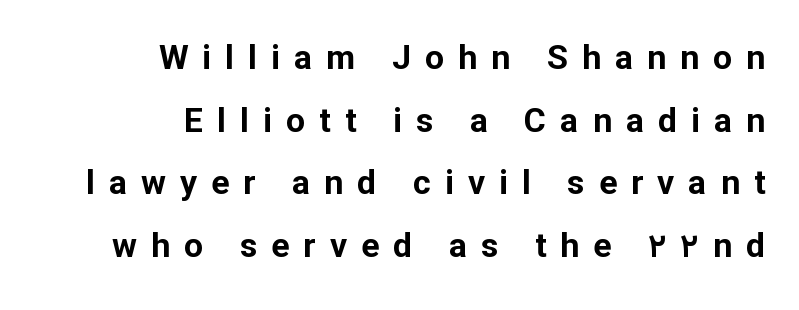
{"serif": "no", "italic": "no", "bold": "yes", "weight": "bold", "width": "normal", "stroke_contrast": "low", "x_height": "medium", "monospaced": "no", "underline": "no", "align": "right", "line_spacing_ratio": 1.84, "letter_spacing": "wide", "letter_spacing_em": 0.41, "glyph_px": 34}
